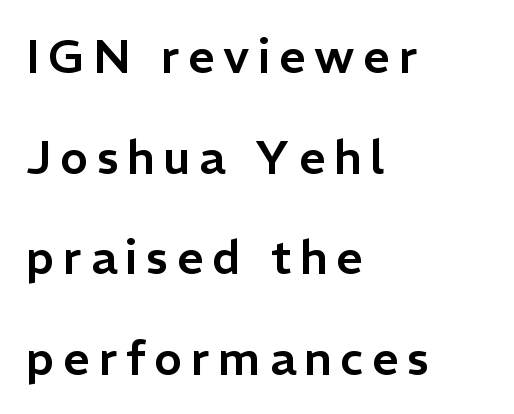
The image shows 47 px sans-serif type, upright; set left-aligned, loose line spacing (2.14x), not underlined; low stroke contrast and a medium x-height.
